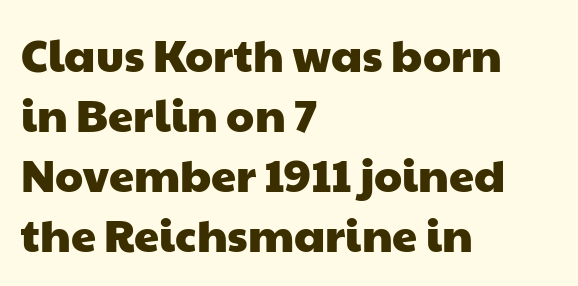
Q: Is the typeface a serif or a sans-serif typeface? A: Sans-serif.
Q: Is the text underlined? A: No.
Q: How is the paragraph aligned? A: Left-aligned.
Q: Is the spacing between letters normal or unusually wide? A: Normal.
Q: Is the spacing between lines tight, normal or loose? A: Normal.
Q: Width (condensed, normal, or wide)? A: Wide.
Q: Stroke contrast? A: Low.
Q: x-height? A: Medium.
Q: Monospaced? A: No.
